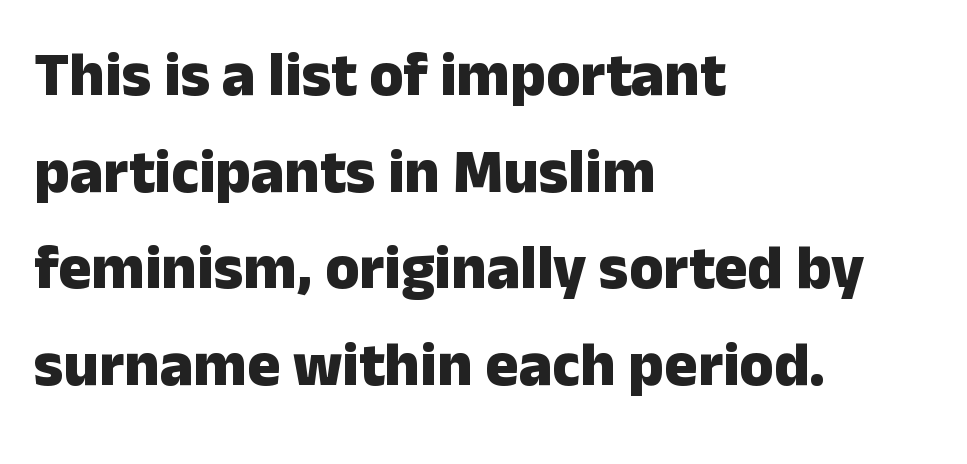
Q: Is the text bold? A: Yes.
Q: Is the text italic (slanted)? A: No, it is upright.
Q: Is the typeface a serif or a sans-serif typeface? A: Sans-serif.
Q: Is the text underlined? A: No.
Q: How is the paragraph aligned? A: Left-aligned.
Q: Is the spacing between letters normal or unusually wide? A: Normal.
Q: Is the spacing between lines tight, normal or loose? A: Normal.
Q: Width (condensed, normal, or wide)? A: Normal.
Q: Stroke contrast? A: Low.
Q: x-height? A: Medium.
Q: Monospaced? A: No.
